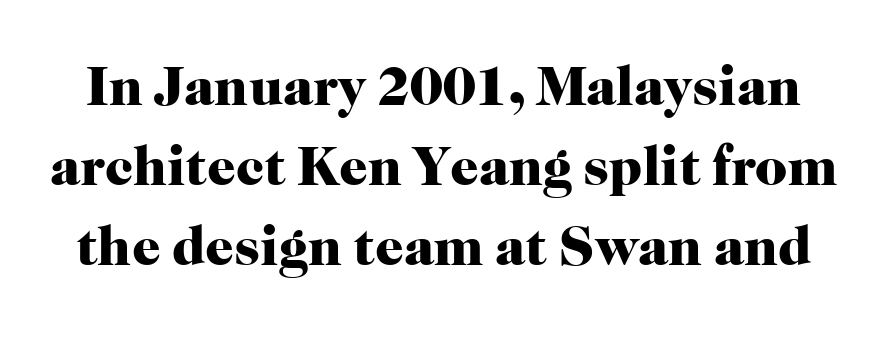
{"serif": "yes", "italic": "no", "bold": "yes", "weight": "heavy", "width": "normal", "stroke_contrast": "high", "x_height": "medium", "monospaced": "no", "underline": "no", "line_spacing": "normal", "line_spacing_ratio": 1.43, "letter_spacing": "normal", "letter_spacing_em": 0.0, "glyph_px": 56}
